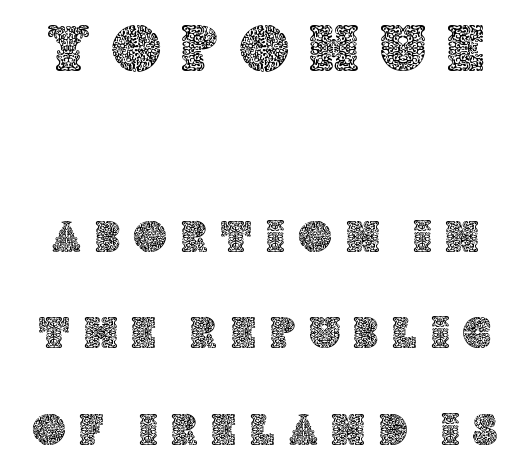
Q: Is the text italic (slanted)? A: No, it is upright.
Q: Is the text underlined? A: No.
Q: Is the spacing between letters normal or unusually wide? A: Unusually wide.
Q: Is the spacing between lines tight, normal or loose? A: Loose.
Q: Which block of text is set in a larger size, the first (top) or the second (bottom)? A: The first (top) one.
Q: Width (condensed, normal, or wide)? A: Normal.
Q: x-height? A: Large.
Q: Monospaced? A: No.
